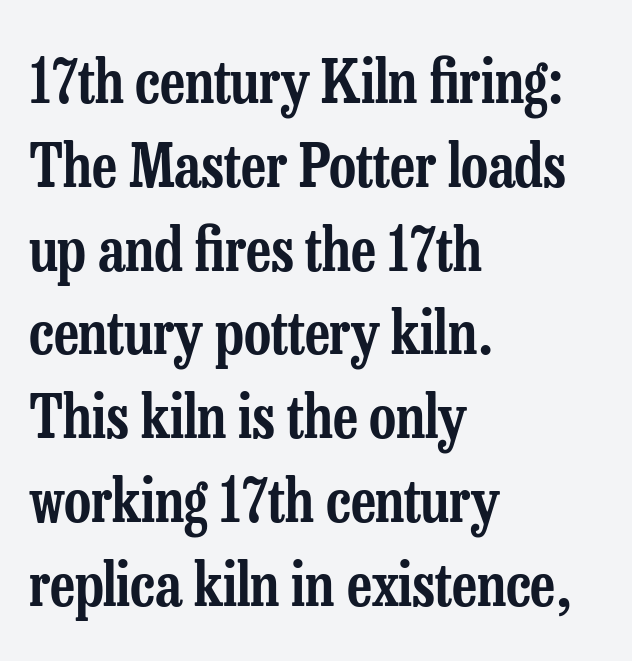
Standard letterfit; no display-style spreading of the glyphs. The typesetter chose a ragged-right arrangement here. The font family rendered here belongs to the serif group. Reading down the column, the eye jumps a familiar distance to each next line. Descenders are the only things crossing below the line.
